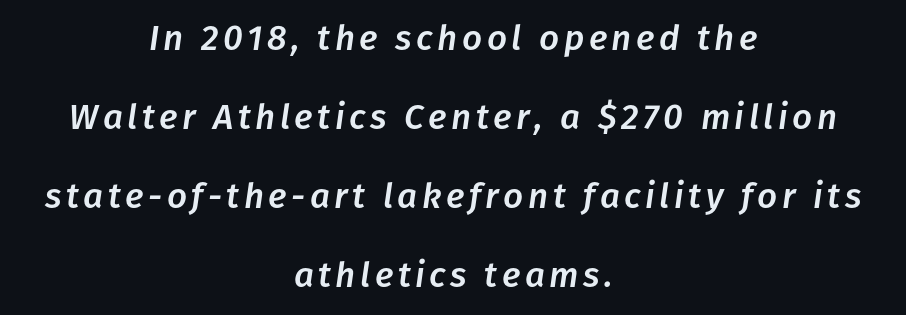
Q: Is the text italic (slanted)? A: Yes, it leans right by about 8 degrees.
Q: Is the text underlined? A: No.
Q: How is the paragraph aligned? A: Centered.
Q: Is the spacing between lines tight, normal or loose? A: Loose.
Q: Width (condensed, normal, or wide)? A: Normal.
Q: Stroke contrast? A: Low.
Q: x-height? A: Medium.
Q: Monospaced? A: No.
